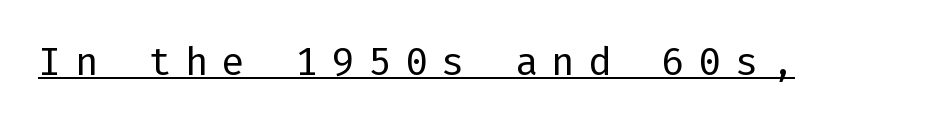
Q: Is the text bold? A: No.
Q: Is the text italic (slanted)? A: No, it is upright.
Q: Is the typeface a serif or a sans-serif typeface? A: Sans-serif.
Q: Is the text underlined? A: Yes.
Q: Is the spacing between letters normal or unusually wide? A: Unusually wide.
Q: Width (condensed, normal, or wide)? A: Normal.
Q: Stroke contrast? A: Low.
Q: x-height? A: Medium.
